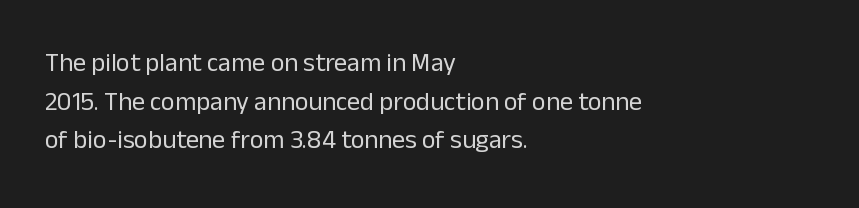
{"italic": "no", "bold": "no", "underline": "no", "align": "left", "line_spacing": "normal", "line_spacing_ratio": 1.49, "letter_spacing": "normal", "letter_spacing_em": 0.0, "glyph_px": 26}
